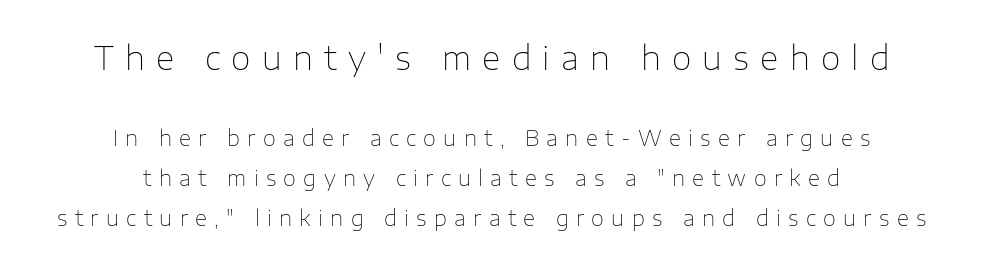
The image shows 32 px thin sans-serif type, upright; set centered, loose line spacing (1.91x), unusually wide letter spacing (+0.35 em), not underlined; the first (top) block is 1.52x larger; low stroke contrast and a medium x-height.
